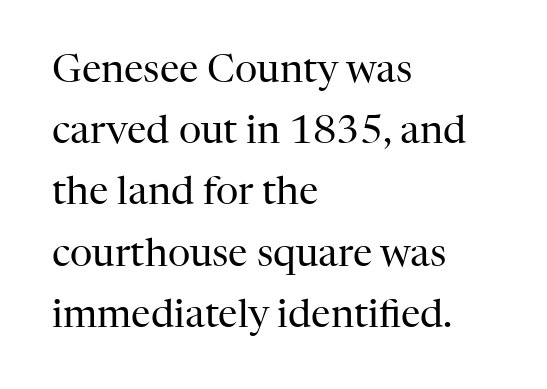
The image shows 39 px regular-weight serif type, upright; set left-aligned, normal line spacing (1.57x), normal letter spacing, not underlined; high stroke contrast and a medium x-height.
